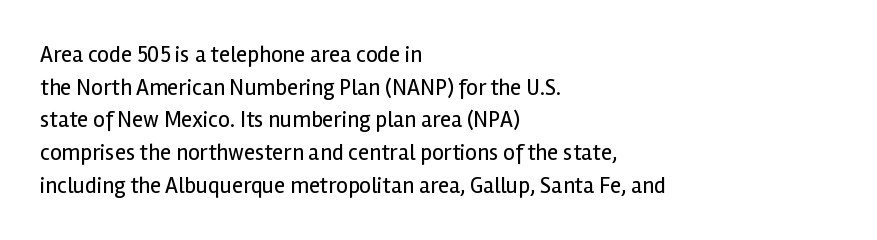
Characters follow at the spacing the type designer built in. The letterforms sit at book weight or below. Rendered with straight, roman letterforms. The rows are spaced the way most documents space them. The strip under each line holds only bare page.
